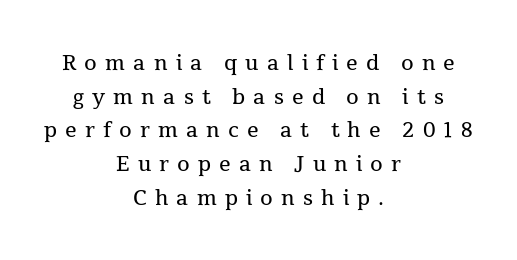
{"serif": "yes", "italic": "no", "bold": "no", "weight": "regular", "width": "normal", "x_height": "medium", "monospaced": "no", "underline": "no", "align": "center", "line_spacing_ratio": 1.16, "letter_spacing": "wide", "letter_spacing_em": 0.28, "glyph_px": 29}
